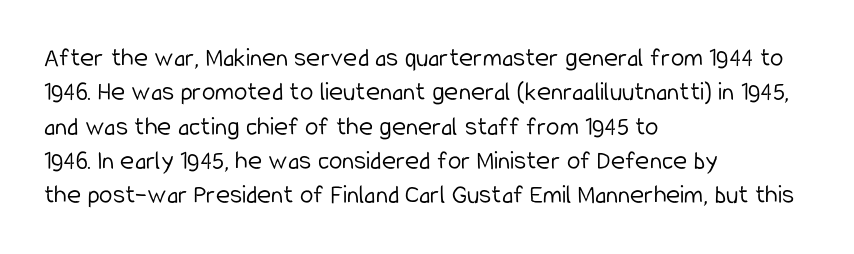
{"italic": "no", "bold": "no", "underline": "no", "align": "left", "line_spacing": "normal", "line_spacing_ratio": 1.27, "letter_spacing": "normal", "letter_spacing_em": 0.0, "glyph_px": 27}
